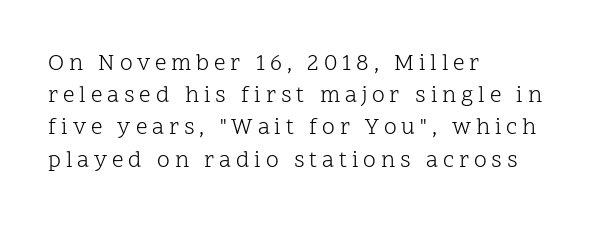
Does the copy run flush right? No — it runs flush left. Interline gaps are of average width in this sample. Honestly, the letter spacing is so wide it's the main thing you notice. Bare-footed words on every line.
